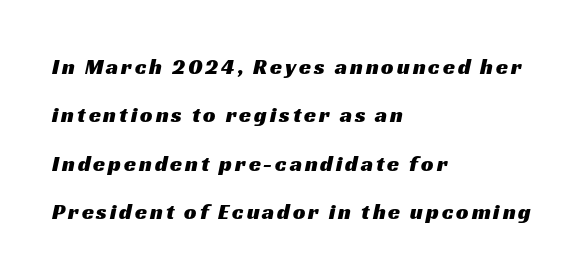
No word sits above an underline. Every row of glyphs begins at an identical x-position on the left. Leading: increased.
